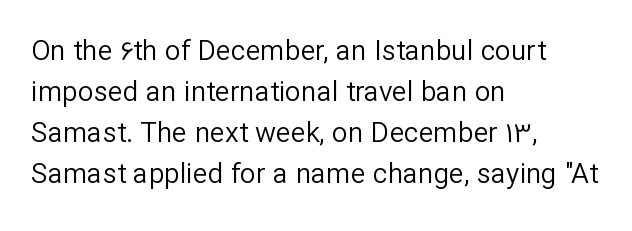
The image shows 28 px regular-weight sans-serif type, upright; set left-aligned, normal line spacing (1.47x), normal letter spacing, not underlined; low stroke contrast and a medium x-height.
